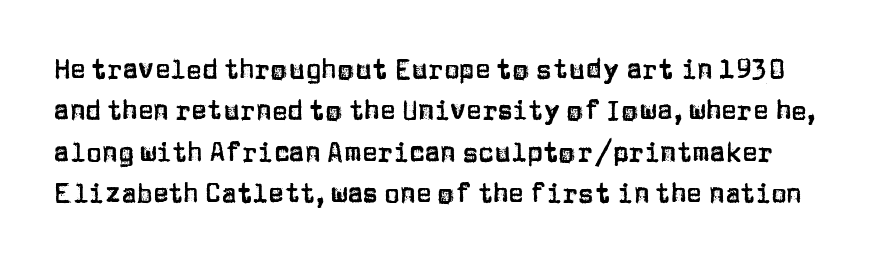
Q: Is the text italic (slanted)? A: No, it is upright.
Q: Is the text underlined? A: No.
Q: Is the spacing between letters normal or unusually wide? A: Normal.
Q: Is the spacing between lines tight, normal or loose? A: Normal.
